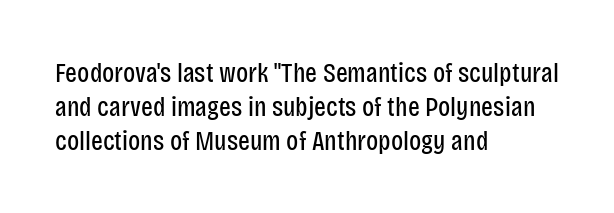
Vertical strokes here are truly vertical. Heft: none added — not bold. Here the designer chose a conventional face with non-uniform glyph widths. There is no visible air inserted between adjacent glyphs. Regarding serifs, this sample does without them. Underline: absent.
